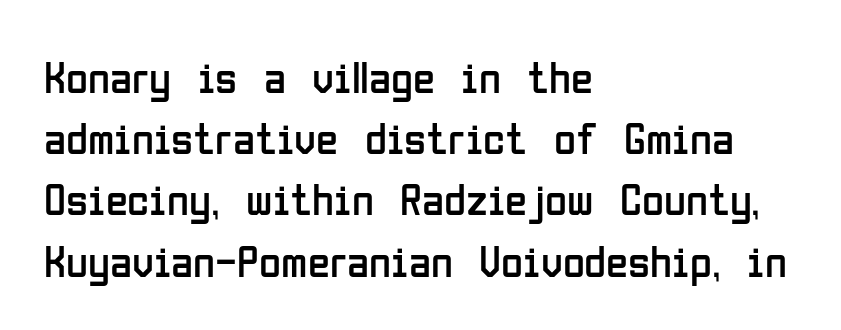
The zone under the glyphs is completely vacant. This is roman type, the default non-slanted kind. Spacing verdict: proportional, widths tailored to each character. Each new line begins a customary step beneath the previous one. Compared with typical body copy, the letter spacing here is the same.
